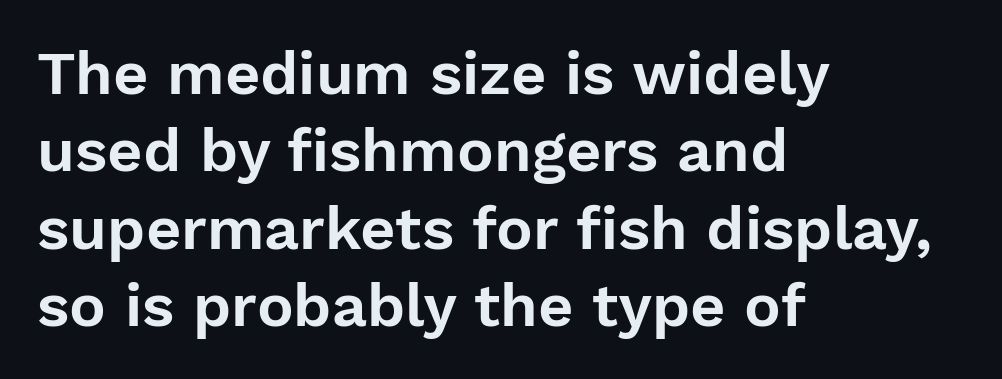
{"serif": "no", "italic": "no", "width": "normal", "stroke_contrast": "low", "x_height": "medium", "monospaced": "no", "underline": "no", "align": "left", "line_spacing": "normal", "line_spacing_ratio": 1.27, "letter_spacing": "normal", "letter_spacing_em": 0.0, "glyph_px": 61}
